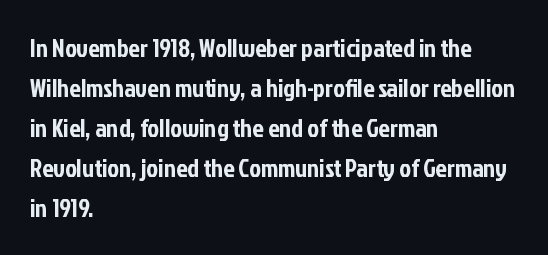
The image shows 25 px text type, upright; set left-aligned, normal line spacing (1.6x), normal letter spacing, not underlined.
